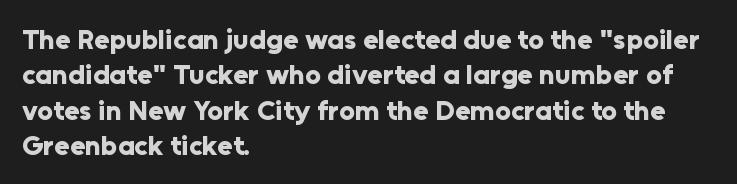
{"serif": "no", "italic": "no", "bold": "yes", "weight": "bold", "width": "normal", "stroke_contrast": "low", "x_height": "medium", "monospaced": "no", "underline": "no", "align": "left", "line_spacing": "normal", "line_spacing_ratio": 1.26, "letter_spacing": "normal", "letter_spacing_em": 0.0, "glyph_px": 28}
